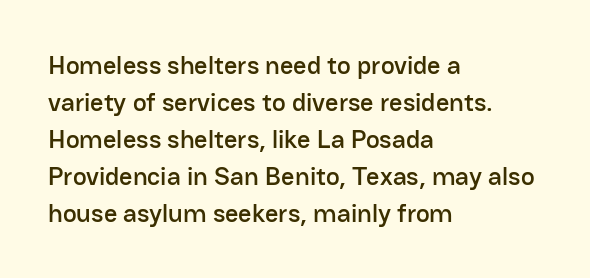
Inter-character spacing is left at the font's built-in metrics. Bare-footed words on every line. Every stem runs plumb, perpendicular to the baseline. Line spacing here is normal. Every row of glyphs begins at an identical x-position on the left.
